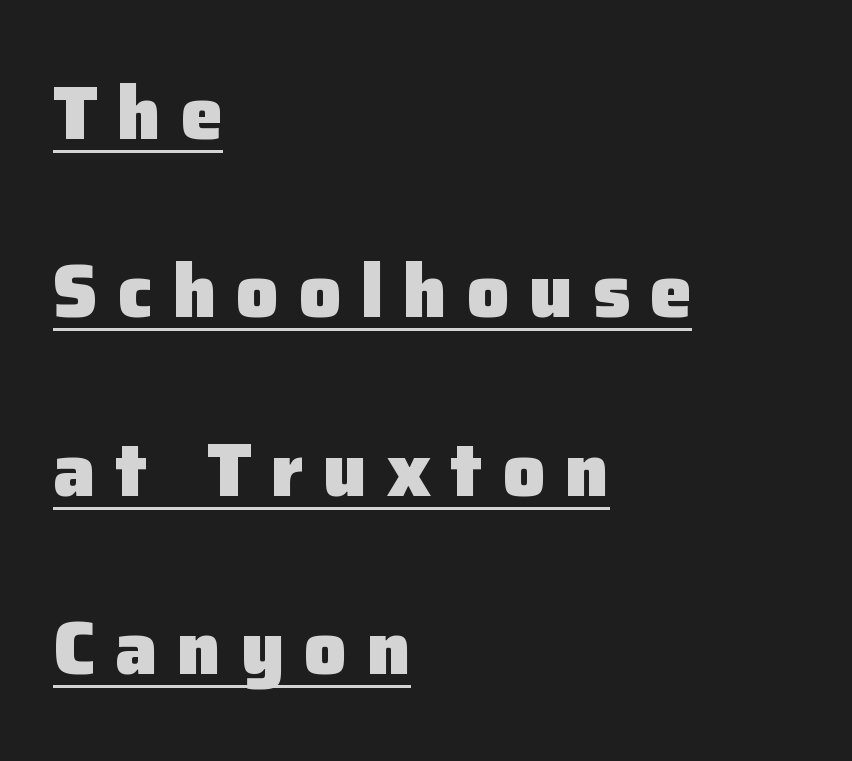
The image shows 75 px heavy sans-serif type, upright; set left-aligned, loose line spacing (2.38x), unusually wide letter spacing (+0.26 em), underlined; low stroke contrast and a medium x-height.
